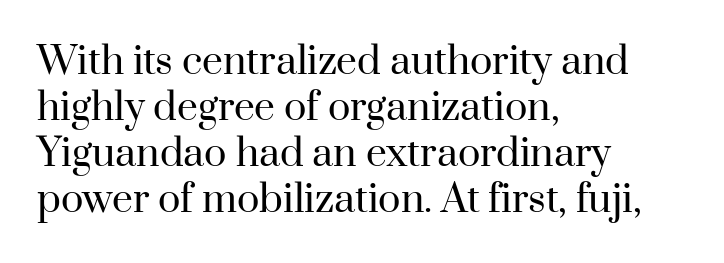
{"serif": "yes", "italic": "no", "bold": "no", "weight": "regular", "width": "normal", "stroke_contrast": "high", "x_height": "small", "monospaced": "no", "underline": "no", "align": "left", "line_spacing_ratio": 1.24, "letter_spacing": "normal", "letter_spacing_em": 0.0, "glyph_px": 37}
